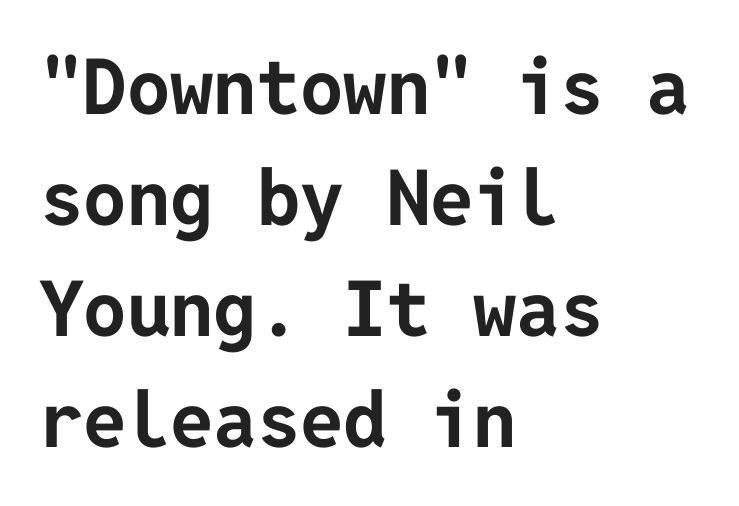
{"serif": "no", "italic": "no", "bold": "yes", "weight": "bold", "width": "normal", "stroke_contrast": "low", "x_height": "medium", "underline": "no", "align": "left", "line_spacing": "normal", "line_spacing_ratio": 1.44, "letter_spacing": "normal", "letter_spacing_em": 0.0, "glyph_px": 77}
